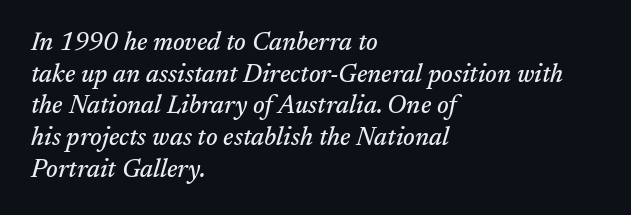
{"italic": "yes", "lean": "right", "slant_degrees": 17, "underline": "no", "align": "left", "line_spacing": "normal", "line_spacing_ratio": 1.27, "letter_spacing": "normal", "letter_spacing_em": 0.0, "glyph_px": 25}
